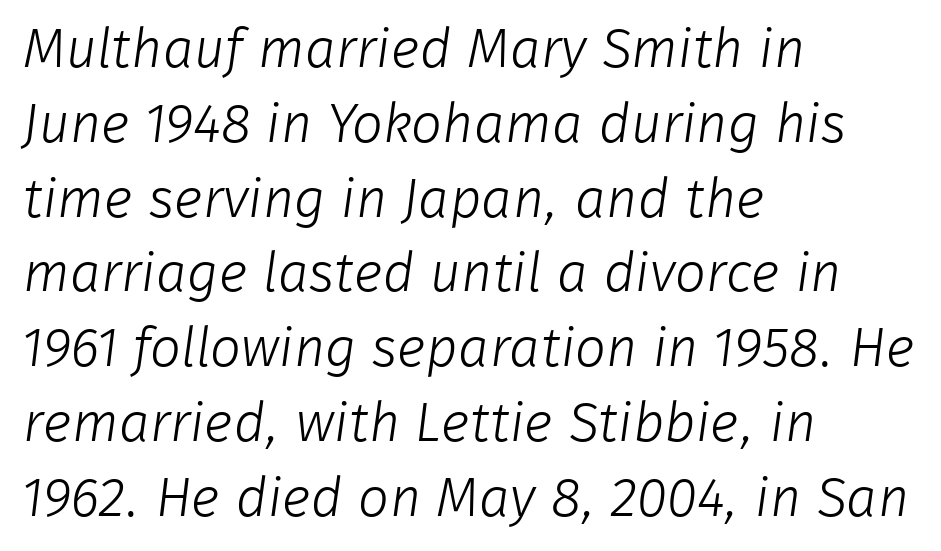
{"serif": "no", "bold": "no", "weight": "light", "width": "normal", "stroke_contrast": "low", "x_height": "medium", "monospaced": "no", "underline": "no", "align": "left", "line_spacing": "normal", "line_spacing_ratio": 1.36, "letter_spacing": "normal", "letter_spacing_em": 0.0, "glyph_px": 55}
